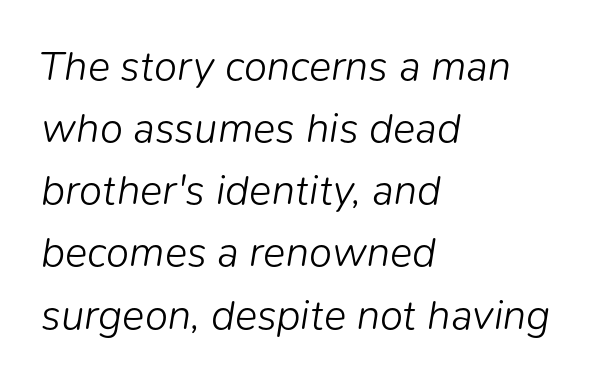
Q: Is the text bold? A: No.
Q: Is the text italic (slanted)? A: Yes, it leans right by about 9 degrees.
Q: Is the text underlined? A: No.
Q: How is the paragraph aligned? A: Left-aligned.
Q: Is the spacing between letters normal or unusually wide? A: Normal.
Q: Is the spacing between lines tight, normal or loose? A: Normal.
Q: Width (condensed, normal, or wide)? A: Normal.
Q: Stroke contrast? A: Low.
Q: x-height? A: Medium.
Q: Monospaced? A: No.
